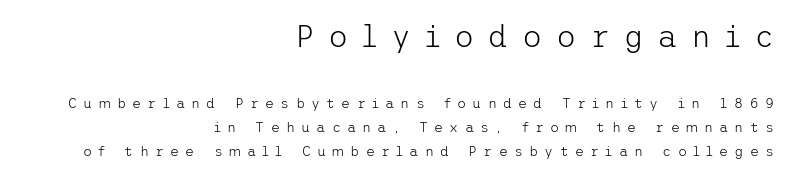
The image shows 31 px light sans-serif type, upright; set right-aligned, normal line spacing (1.69x), unusually wide letter spacing (+0.44 em), not underlined; the first (top) block is 2.21x larger; low stroke contrast and a medium x-height.
